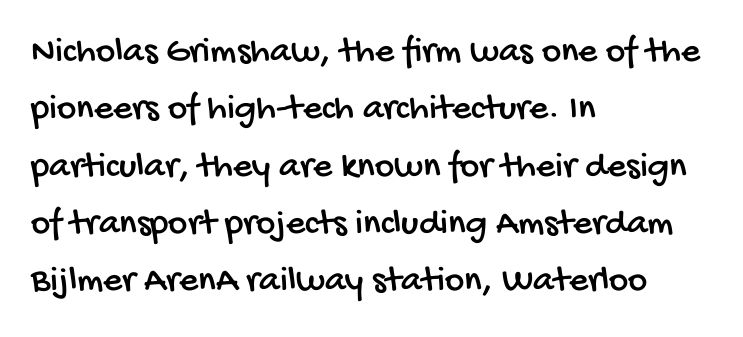
{"serif": "no", "width": "condensed", "stroke_contrast": "low", "x_height": "large", "monospaced": "no", "underline": "no", "align": "left", "line_spacing": "normal", "line_spacing_ratio": 1.55, "letter_spacing": "normal", "letter_spacing_em": 0.0, "glyph_px": 37}
